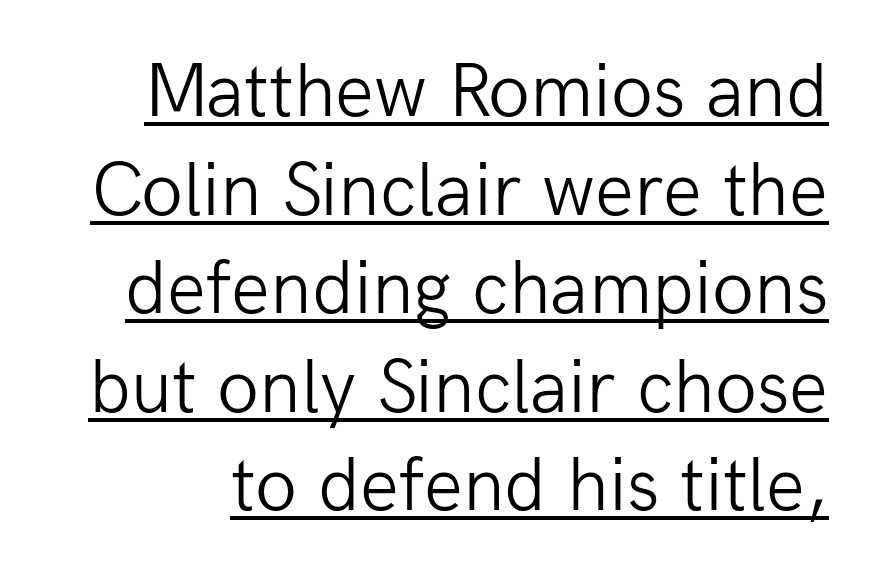
Q: Is the text bold? A: No.
Q: Is the text italic (slanted)? A: No, it is upright.
Q: Is the typeface a serif or a sans-serif typeface? A: Sans-serif.
Q: Is the text underlined? A: Yes.
Q: Is the spacing between letters normal or unusually wide? A: Normal.
Q: Is the spacing between lines tight, normal or loose? A: Normal.
Q: Width (condensed, normal, or wide)? A: Normal.
Q: Stroke contrast? A: Low.
Q: x-height? A: Medium.
Q: Monospaced? A: No.
